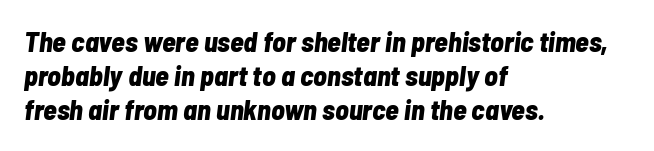
{"italic": "yes", "lean": "right", "slant_degrees": 7, "bold": "yes", "weight": "bold", "width": "condensed", "stroke_contrast": "low", "x_height": "medium", "monospaced": "no", "underline": "no", "align": "left", "line_spacing_ratio": 1.22, "letter_spacing": "normal", "letter_spacing_em": 0.0, "glyph_px": 28}
